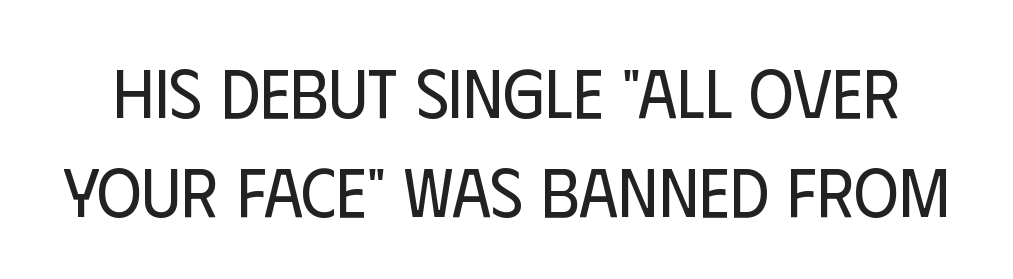
Q: Is the text bold? A: No.
Q: Is the text italic (slanted)? A: No, it is upright.
Q: Is the typeface a serif or a sans-serif typeface? A: Sans-serif.
Q: Is the text underlined? A: No.
Q: Is the spacing between letters normal or unusually wide? A: Normal.
Q: Is the spacing between lines tight, normal or loose? A: Normal.
Q: Width (condensed, normal, or wide)? A: Condensed.
Q: Stroke contrast? A: Low.
Q: x-height? A: Large.
Q: Monospaced? A: No.
